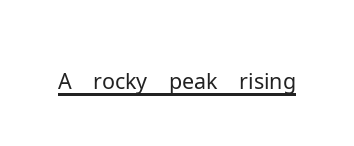
Q: Is the text bold? A: No.
Q: Is the text italic (slanted)? A: No, it is upright.
Q: Is the typeface a serif or a sans-serif typeface? A: Sans-serif.
Q: Is the text underlined? A: Yes.
Q: Is the spacing between letters normal or unusually wide? A: Normal.
Q: Width (condensed, normal, or wide)? A: Normal.
Q: Stroke contrast? A: Low.
Q: x-height? A: Medium.
Q: Monospaced? A: No.
